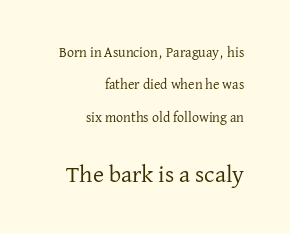
Between one letter and the next there's only the usual sliver of space. Does the leading feel generous? Absolutely, it's lavish. Ordinary non-slanted type is in use. Glance below the letters and you will spot only blank space.
